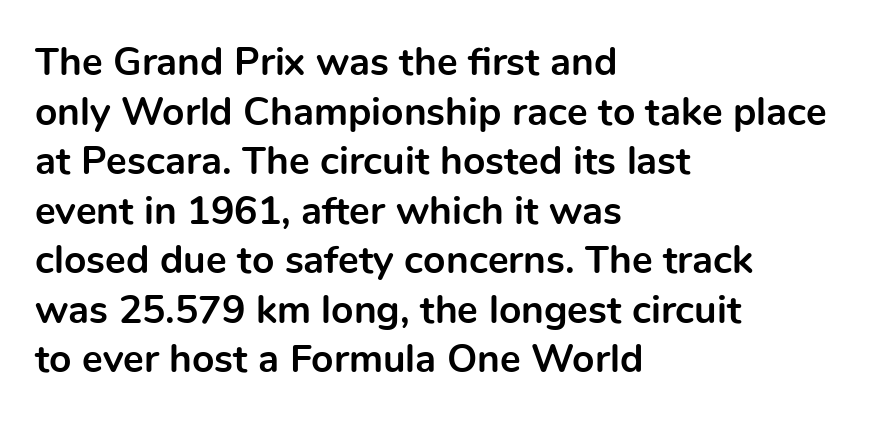
A typesetter would call this proportional, since set widths differ per character. The glyphs have the mass of a bold cut. Is this a sans? Yes — the strokes have no serifs. Rendered with straight, roman letterforms.
